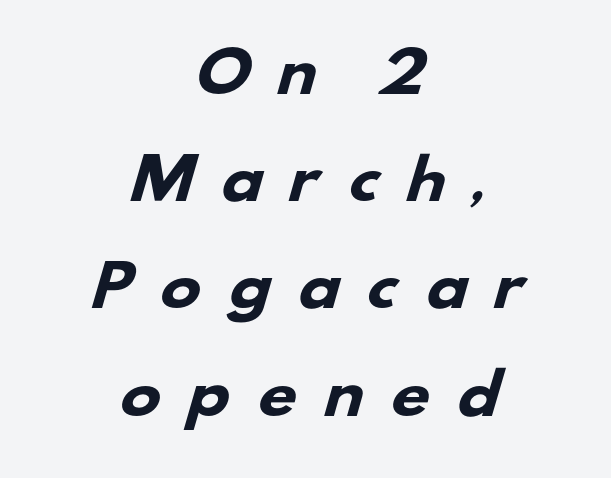
Typographically, this falls in the sans-serif category. Has an underline been added? It has not. Here the designer chose a conventional face with non-uniform glyph widths. The leading is generous, giving the passage an open texture. Is the letter spacing exaggerated? Yes — the characters are pushed far apart. The passage is arranged like a title page — every line centered.
